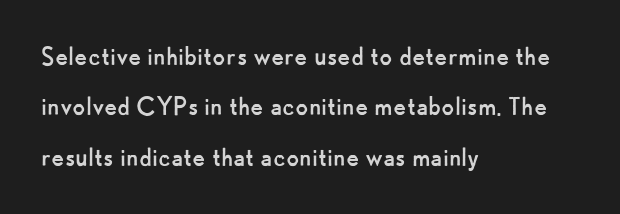
Q: Is the text bold? A: No.
Q: Is the text italic (slanted)? A: No, it is upright.
Q: Is the typeface a serif or a sans-serif typeface? A: Sans-serif.
Q: Is the text underlined? A: No.
Q: How is the paragraph aligned? A: Left-aligned.
Q: Is the spacing between letters normal or unusually wide? A: Normal.
Q: Is the spacing between lines tight, normal or loose? A: Normal.
Q: Width (condensed, normal, or wide)? A: Normal.
Q: Stroke contrast? A: Low.
Q: x-height? A: Small.
Q: Monospaced? A: No.
